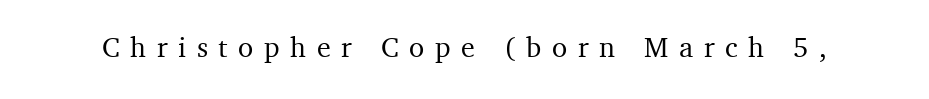
Q: Is the text italic (slanted)? A: No, it is upright.
Q: Is the typeface a serif or a sans-serif typeface? A: Serif.
Q: Is the text underlined? A: No.
Q: Is the spacing between letters normal or unusually wide? A: Unusually wide.
Q: Width (condensed, normal, or wide)? A: Normal.
Q: Stroke contrast? A: Medium.
Q: x-height? A: Medium.
Q: Monospaced? A: No.
